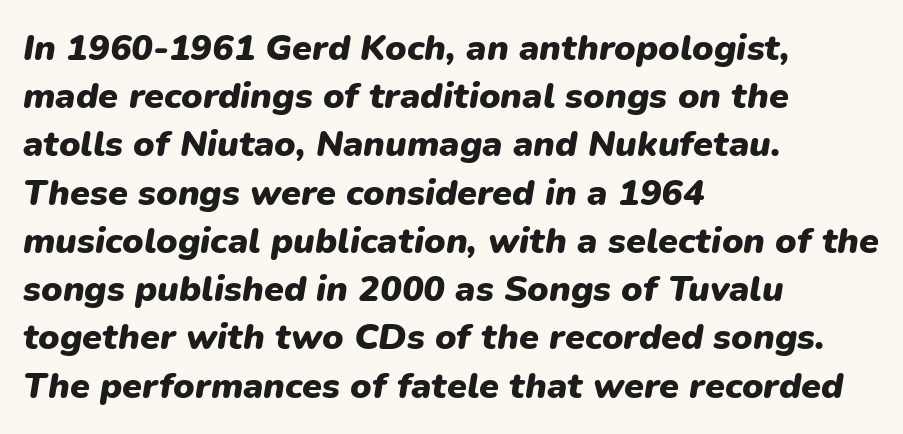
The image shows 36 px heavy type, italic (leaning right); set left-aligned, normal line spacing (1.34x), normal letter spacing, not underlined; low stroke contrast and a medium x-height.
